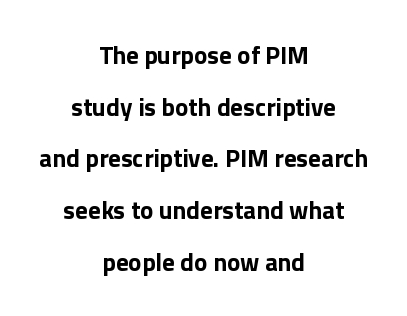
The specimen reads as upright at a glance. Widely set lines give the paragraph a tall, airy silhouette. Quick note: underline off. These words are printed bold, with thick strokes throughout. Students, note that the glyphs here touch the page at normal intervals.
